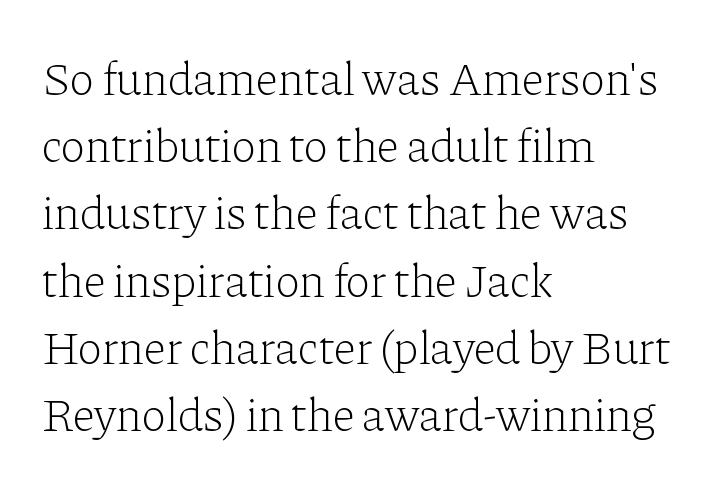
The image shows 47 px light serif type, upright; set left-aligned, normal line spacing (1.43x), normal letter spacing, not underlined; low stroke contrast and a medium x-height.
